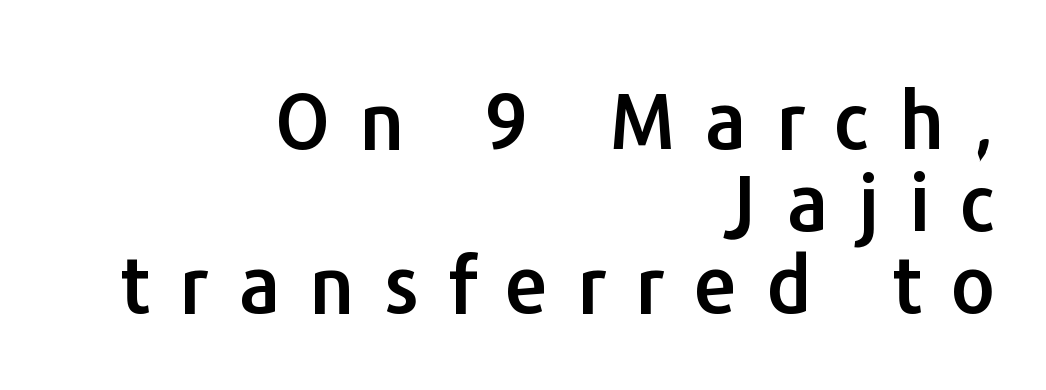
Q: Is the text italic (slanted)? A: No, it is upright.
Q: Is the typeface a serif or a sans-serif typeface? A: Sans-serif.
Q: Is the text underlined? A: No.
Q: How is the paragraph aligned? A: Right-aligned.
Q: Is the spacing between letters normal or unusually wide? A: Unusually wide.
Q: Is the spacing between lines tight, normal or loose? A: Tight.
Q: Width (condensed, normal, or wide)? A: Normal.
Q: Stroke contrast? A: Low.
Q: x-height? A: Medium.
Q: Monospaced? A: No.
